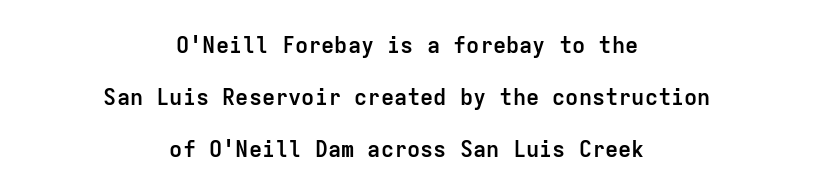
Q: Is the text bold? A: Yes.
Q: Is the text italic (slanted)? A: No, it is upright.
Q: Is the text underlined? A: No.
Q: How is the paragraph aligned? A: Centered.
Q: Is the spacing between letters normal or unusually wide? A: Normal.
Q: Is the spacing between lines tight, normal or loose? A: Loose.
